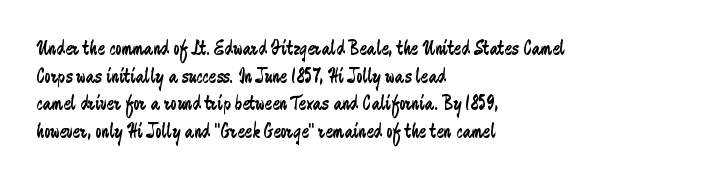
The image shows 22 px text type; set left-aligned, normal line spacing (1.26x), normal letter spacing, not underlined.
